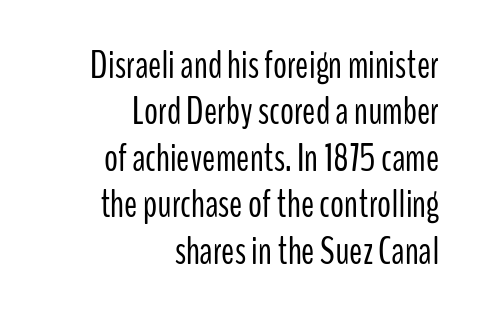
Q: Is the text bold? A: No.
Q: Is the text italic (slanted)? A: No, it is upright.
Q: Is the typeface a serif or a sans-serif typeface? A: Sans-serif.
Q: Is the text underlined? A: No.
Q: How is the paragraph aligned? A: Right-aligned.
Q: Is the spacing between letters normal or unusually wide? A: Normal.
Q: Width (condensed, normal, or wide)? A: Condensed.
Q: Stroke contrast? A: Low.
Q: x-height? A: Medium.
Q: Monospaced? A: No.
